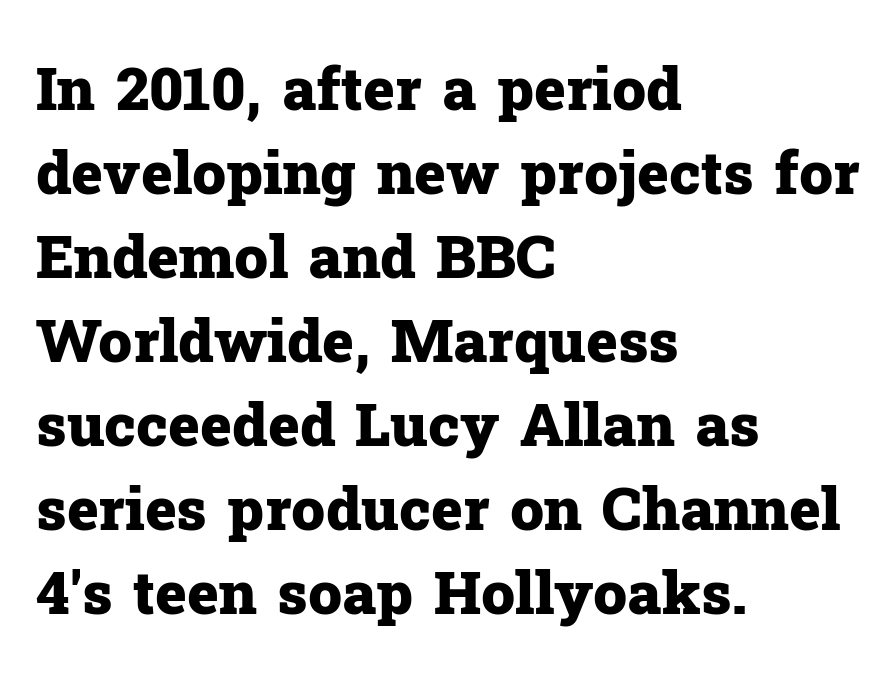
The image shows 60 px heavy serif type, upright; set left-aligned, normal line spacing (1.4x), normal letter spacing, not underlined; low stroke contrast and a medium x-height.
